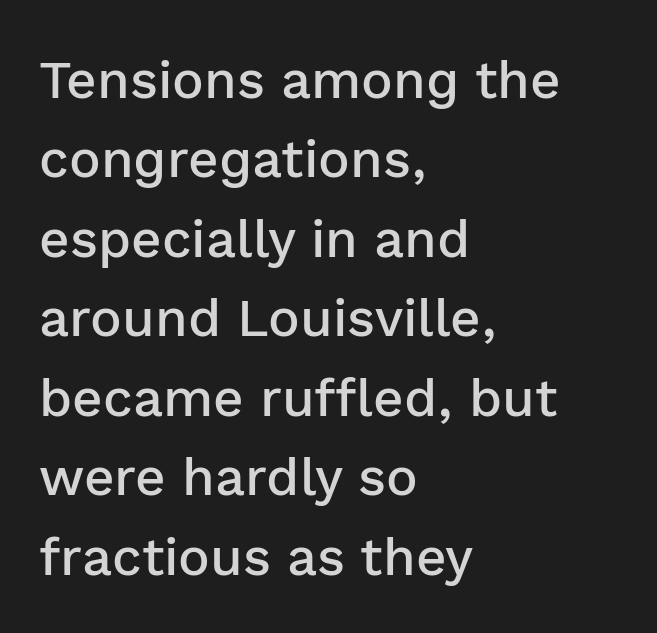
{"serif": "no", "italic": "no", "bold": "semi", "weight": "semibold", "width": "normal", "stroke_contrast": "low", "x_height": "medium", "monospaced": "no", "underline": "no", "align": "left", "line_spacing": "normal", "line_spacing_ratio": 1.5, "letter_spacing": "normal", "letter_spacing_em": 0.0, "glyph_px": 53}
